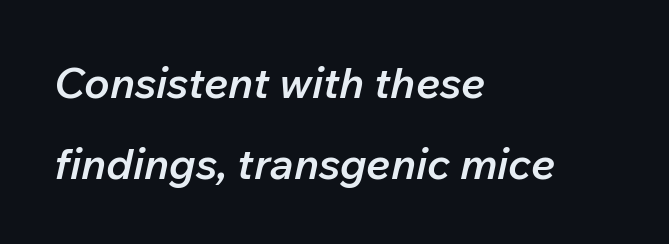
In terms of weight, the rendering is demibold, just under bold. No word sits above an underline. Which margin do the lines hug? The left one — the right edge is uneven. Compared with ordinary roman type, these characters are visibly tilted.
